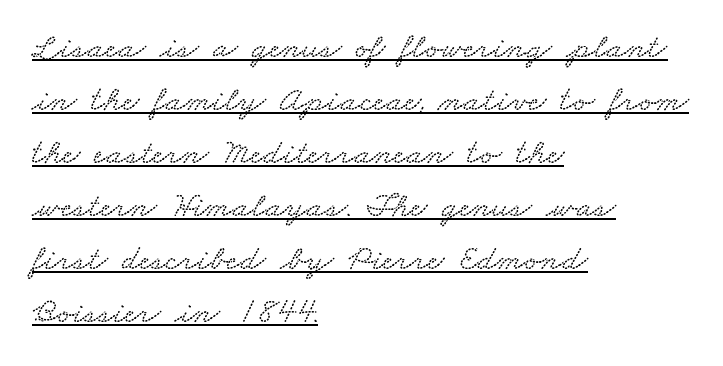
{"width": "wide", "stroke_contrast": "low", "x_height": "small", "monospaced": "no", "underline": "yes", "align": "left", "line_spacing": "normal", "line_spacing_ratio": 1.47, "letter_spacing": "normal", "letter_spacing_em": 0.0, "glyph_px": 36}
